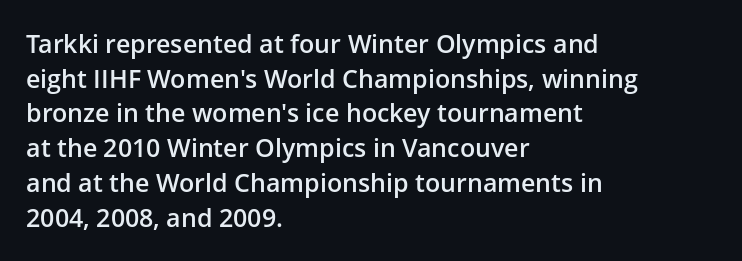
The image shows 25 px text type, upright; set left-aligned, normal line spacing (1.39x), normal letter spacing, not underlined.
